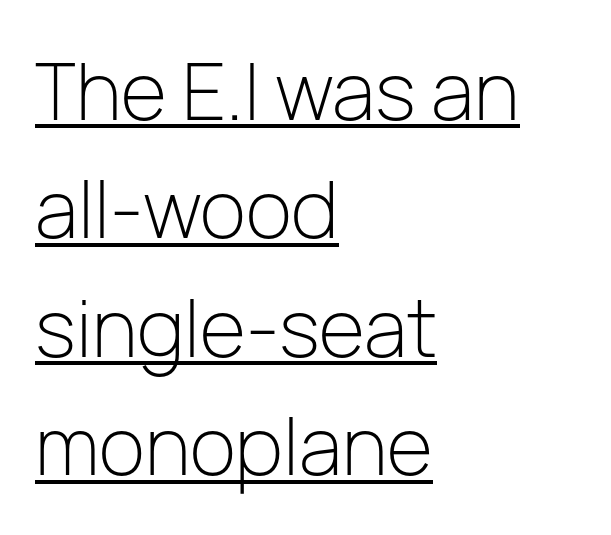
{"serif": "no", "italic": "no", "bold": "no", "weight": "light", "width": "normal", "stroke_contrast": "low", "x_height": "medium", "monospaced": "no", "underline": "yes", "align": "left", "line_spacing": "normal", "line_spacing_ratio": 1.5, "letter_spacing": "normal", "letter_spacing_em": 0.0, "glyph_px": 79}
